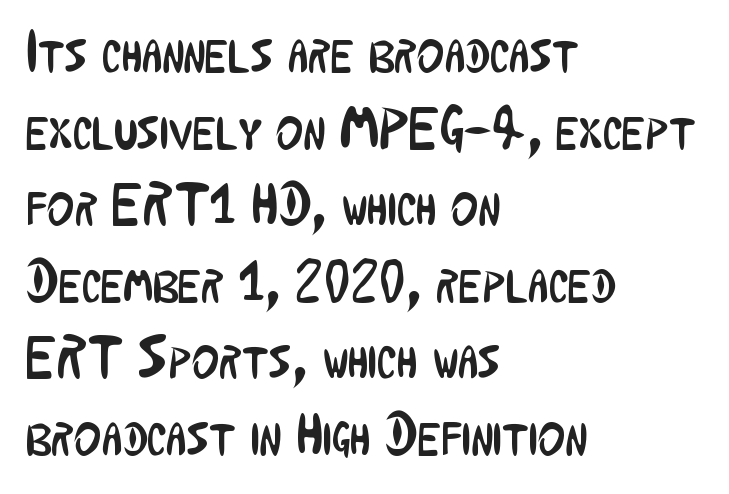
The image shows 58 px regular-weight, condensed sans-serif type, upright; set left-aligned, normal line spacing (1.32x), normal letter spacing, not underlined; low stroke contrast and a medium x-height.
